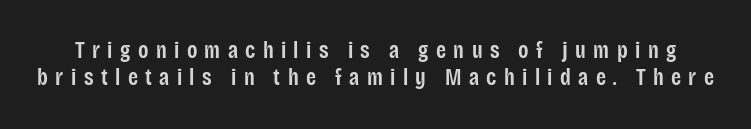
Q: Is the text bold? A: Semi-bold.
Q: Is the text italic (slanted)? A: No, it is upright.
Q: Is the text underlined? A: No.
Q: Is the spacing between letters normal or unusually wide? A: Unusually wide.
